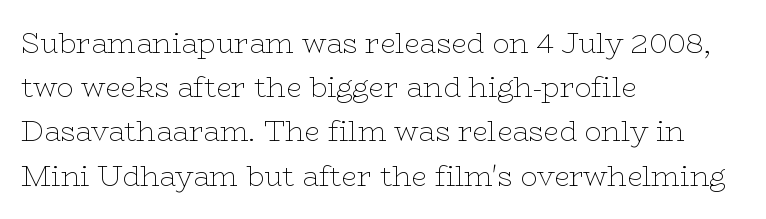
Q: Is the text bold? A: No.
Q: Is the text italic (slanted)? A: No, it is upright.
Q: Is the typeface a serif or a sans-serif typeface? A: Serif.
Q: Is the text underlined? A: No.
Q: How is the paragraph aligned? A: Left-aligned.
Q: Is the spacing between letters normal or unusually wide? A: Normal.
Q: Is the spacing between lines tight, normal or loose? A: Normal.
Q: Width (condensed, normal, or wide)? A: Wide.
Q: Stroke contrast? A: Low.
Q: x-height? A: Medium.
Q: Monospaced? A: No.
